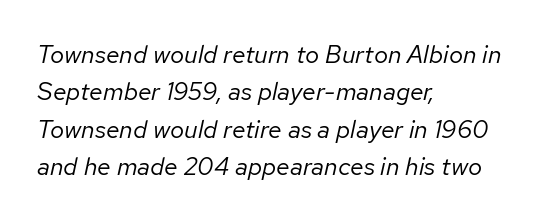
Posture: slanted. Underline: absent. This block has exactly the height ordinary leading produces. How are the letters spaced? Ordinarily, with no added tracking. The ragged edge is on the right, which tells us the setting is flush left. Counters stay open thanks to moderate or lighter strokes.
